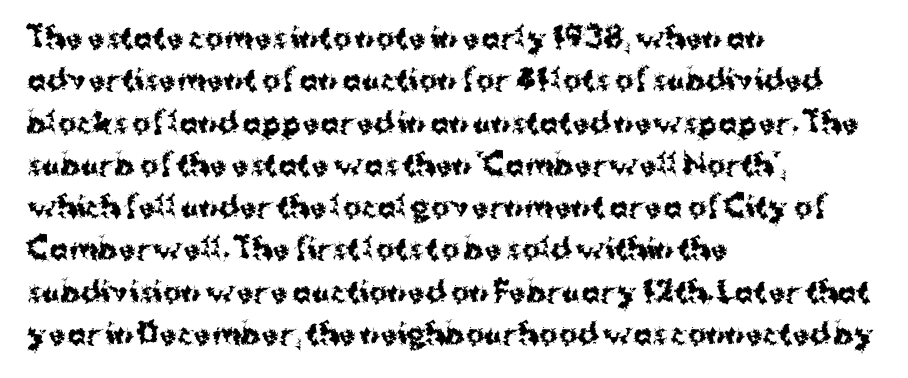
The image shows 28 px bold sans-serif type, upright; set left-aligned, normal line spacing (1.51x), normal letter spacing, not underlined; medium stroke contrast and a medium x-height.
